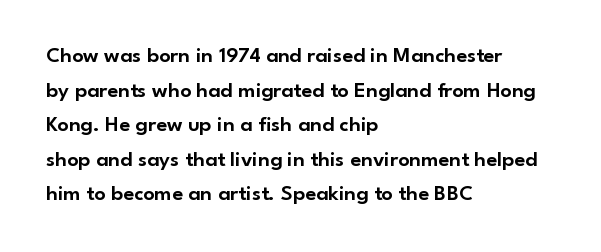
The setting favours the left margin, as ordinary paragraphs usually do. The letters stand straight up with perfectly vertical stems. Baseline-to-baseline distance is the conventional proportion of letter height. Beneath every word, the page is bare. Is the letter spacing exaggerated? No — it looks like the ordinary default.
